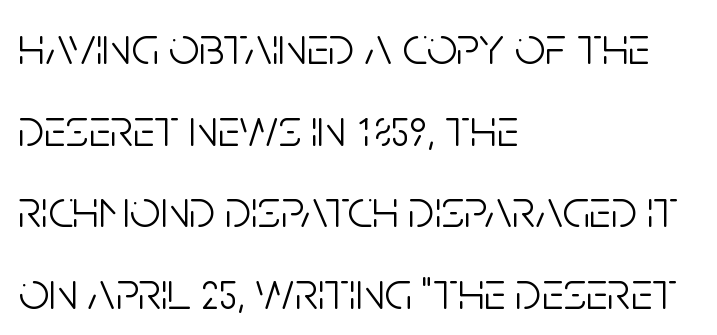
Descenders hang freely into open space. A quiet, ordinary-to-light weight characterises the typeface. Serif or sans? Sans — the stroke terminals are bare. Students, note that the glyphs here touch the page at normal intervals.
